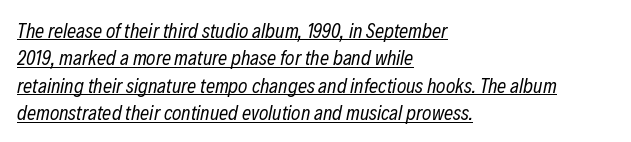
{"italic": "yes", "lean": "right", "slant_degrees": 12, "bold": "no", "underline": "yes", "align": "left", "line_spacing": "normal", "line_spacing_ratio": 1.37, "letter_spacing": "normal", "letter_spacing_em": 0.0, "glyph_px": 20}
